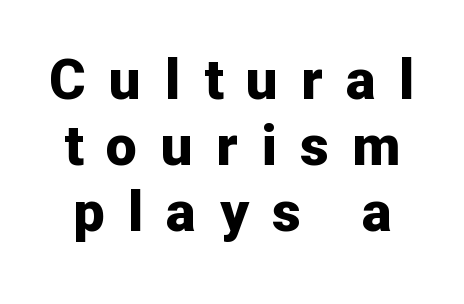
The image shows 56 px bold sans-serif type, upright; set line spacing 1.18x, unusually wide letter spacing (+0.42 em), not underlined; low stroke contrast and a medium x-height.
